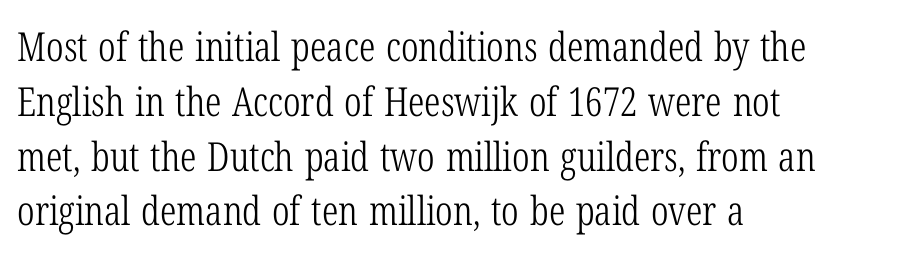
The area under the type is left untouched. Which margin do the lines hug? The left one — the right edge is uneven. Each letter keeps its own natural width here, so spacing adapts to shape. Look at the tracking — it's just the regular setting, nothing added. The text was rendered using a seriffed face with decorative stroke endings.
